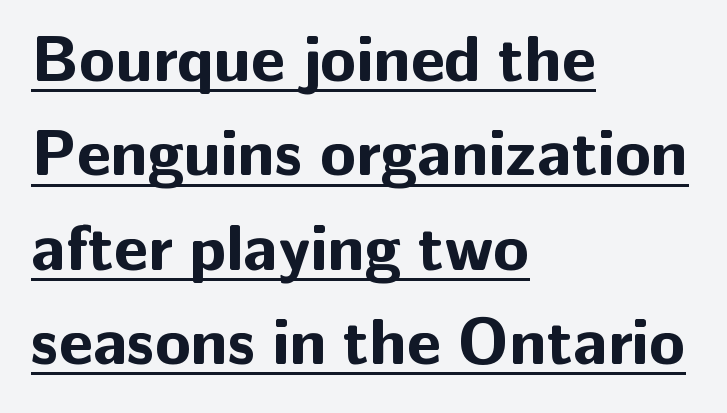
Layout note: lines flush left. Normally led — the rows are evenly, conventionally spaced. A typesetter would call this proportional, since set widths differ per character. Rendered with straight, roman letterforms. Each glyph is drawn with heavy, bold strokes. Students, observe the line beneath the letters — that is underlining.
